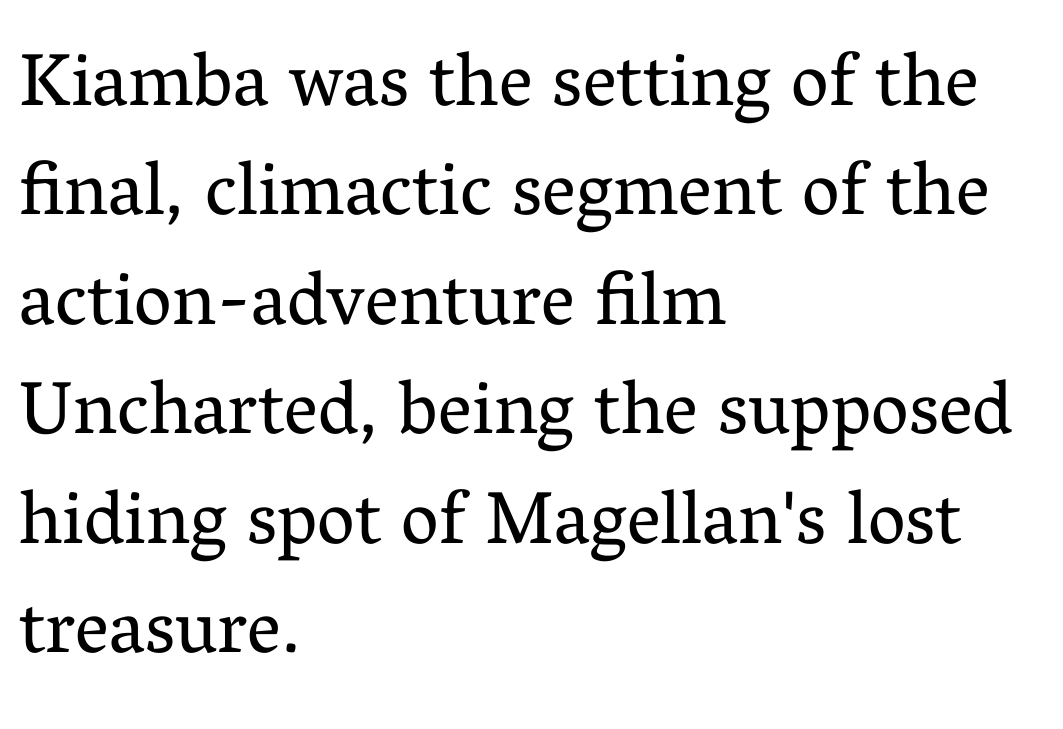
Note the varied advance widths — an 'i' is clearly narrower than an 'm'. Vertical stems look standard width or narrower in stroke. Notice how the passage keeps a crisp vertical edge on the left only. Does extra space separate the letters? No, they use regular spacing. Each row of text sits above clean, open space. The rendering uses a moderate line-height, typical for paragraphs.
